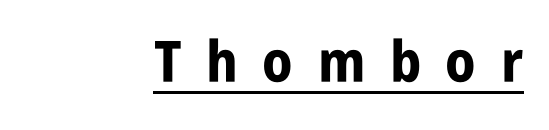
The image shows 57 px bold, condensed sans-serif type, upright; set right-aligned, unusually wide letter spacing (+0.43 em), underlined; low stroke contrast and a large x-height.
